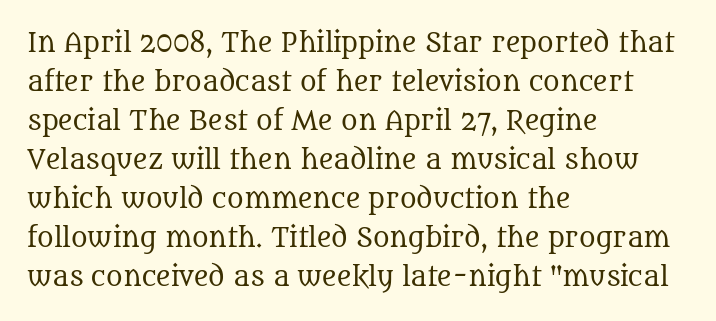
The image shows 25 px text type, upright; set left-aligned, normal line spacing (1.56x), normal letter spacing, not underlined.
